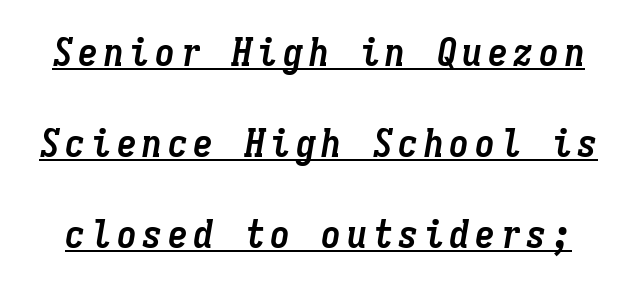
Emphasis-style slanted type is in use. The block of text is sparse from top to bottom, with ample space between rows. The rendering uses the underline text-decoration. Every letter is thick-stroked: bold, no question. The rendering uses typewriter-style spacing with identical character cells.
